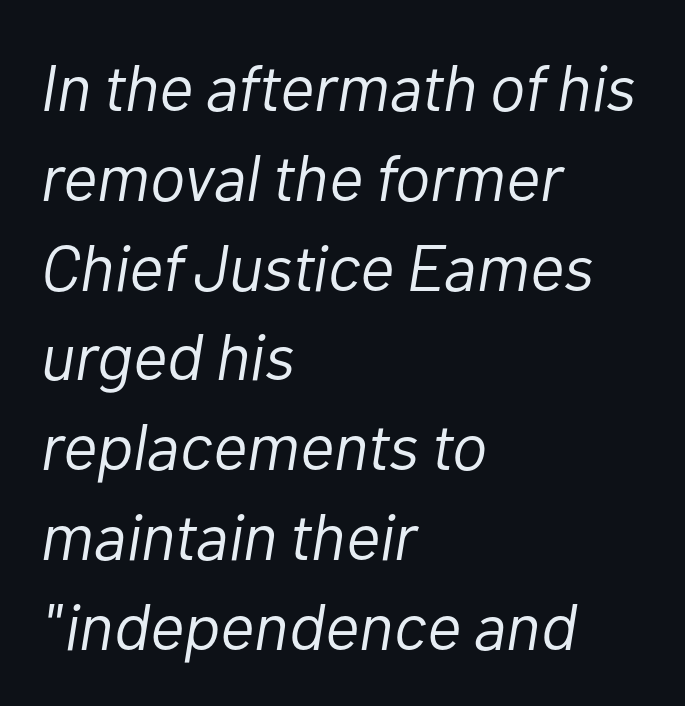
Q: Is the text bold? A: No.
Q: Is the text italic (slanted)? A: Yes, it leans right by about 10 degrees.
Q: Is the text underlined? A: No.
Q: How is the paragraph aligned? A: Left-aligned.
Q: Is the spacing between letters normal or unusually wide? A: Normal.
Q: Is the spacing between lines tight, normal or loose? A: Normal.
Q: Width (condensed, normal, or wide)? A: Normal.
Q: Stroke contrast? A: Low.
Q: x-height? A: Medium.
Q: Monospaced? A: No.
